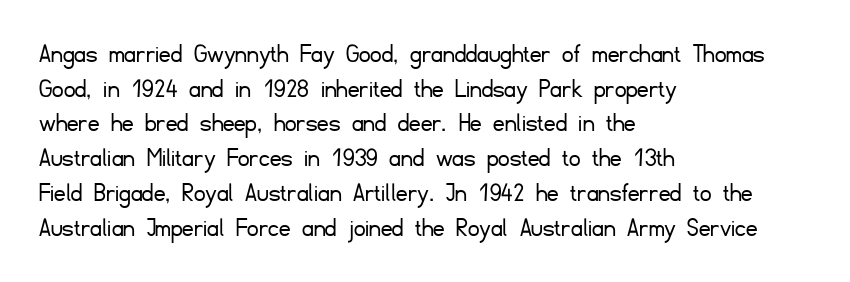
Q: Is the text bold? A: No.
Q: Is the text italic (slanted)? A: No, it is upright.
Q: Is the typeface a serif or a sans-serif typeface? A: Sans-serif.
Q: Is the text underlined? A: No.
Q: How is the paragraph aligned? A: Left-aligned.
Q: Is the spacing between letters normal or unusually wide? A: Normal.
Q: Width (condensed, normal, or wide)? A: Normal.
Q: Stroke contrast? A: Low.
Q: x-height? A: Small.
Q: Monospaced? A: No.
